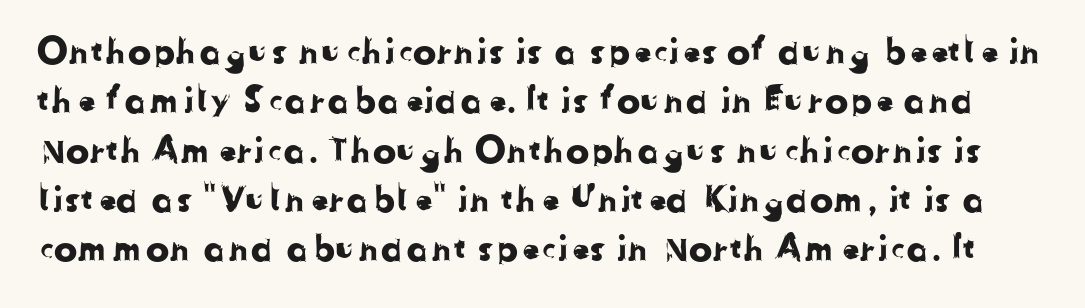
The image shows 35 px sans-serif type; set normal line spacing (1.41x), normal letter spacing, not underlined; low stroke contrast and a medium x-height.
